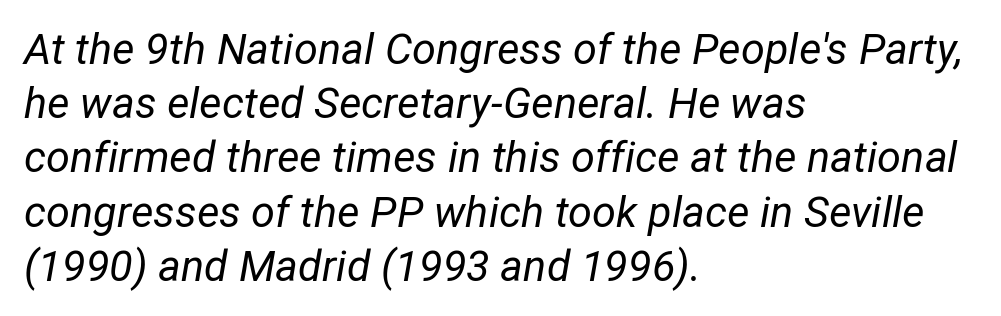
Rendered with sloped, italic letterforms. A typesetter would call this zero additional tracking. The face used here is proportionally spaced, like ordinary book or web type. Normally led — the rows are evenly, conventionally spaced. A student would call this left alignment; a typographer would say flush left, rag right.
